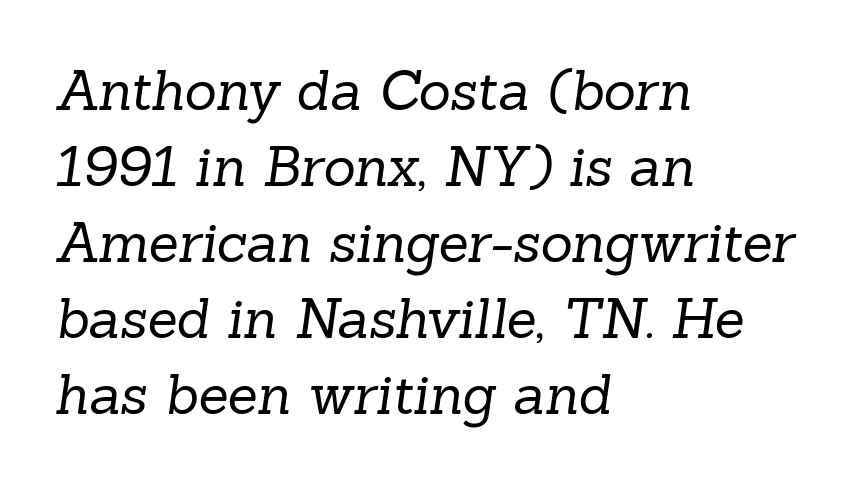
Leading: standard. Underlining? Definitely not there. Counters stay open thanks to moderate or lighter strokes. Letterform terminals end in serifs throughout the passage. The letters sit at their default tracking, neither squeezed nor spread. Spacing verdict: proportional, widths tailored to each character.
